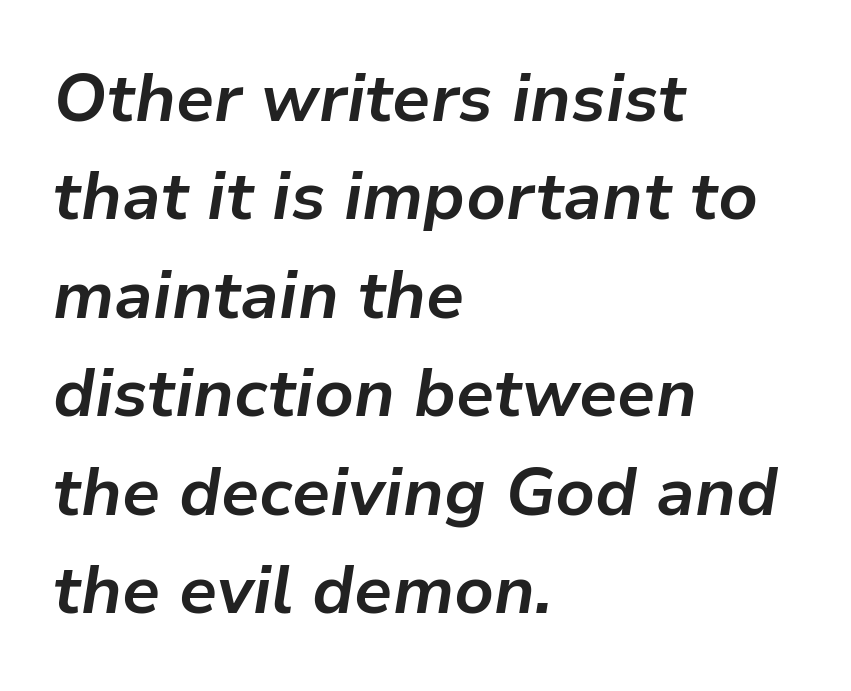
The sample has been set heavy, in full bold. Think of a printed novel: that variable character pitch is what you see here. The gap between lines stays unmarked. Notice how descenders clear the ascenders below comfortably — that's standard leading. The paragraph has a hard left edge and a soft right edge. In terms of posture, this sample is oblique.
